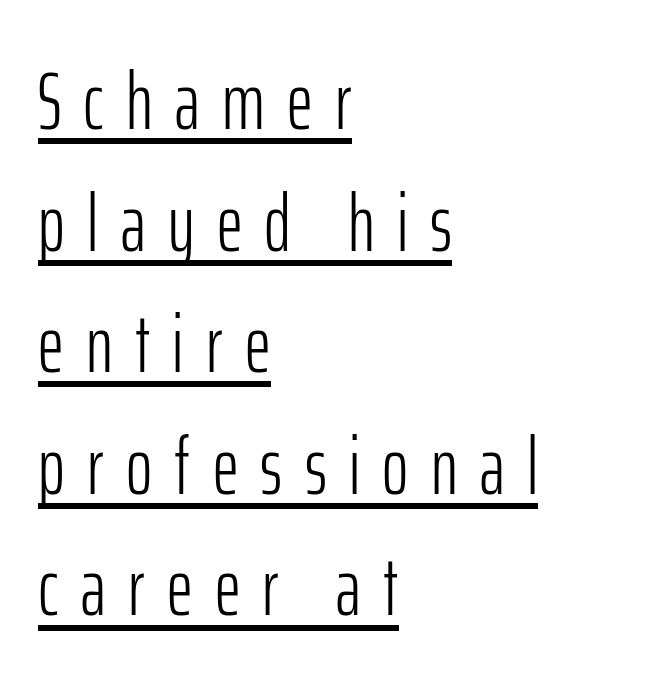
The space between consecutive lines is moderate. Heaviness? Minimal to ordinary, like unemphasized prose. These lines are rendered in a variable-pitch font. Spacing between characters has been opened up far beyond the box default. A continuous stroke trails under the words, as in a hyperlink.
